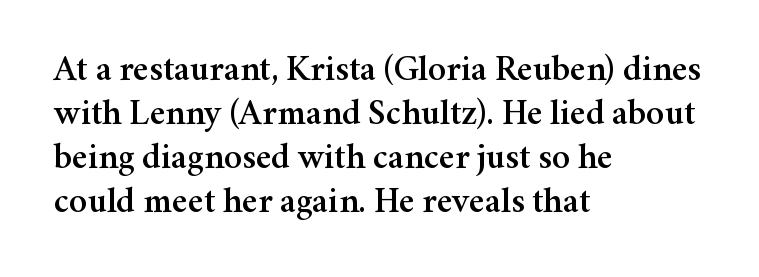
{"serif": "yes", "italic": "no", "width": "normal", "stroke_contrast": "medium", "x_height": "medium", "monospaced": "no", "underline": "no", "align": "left", "line_spacing_ratio": 1.22, "letter_spacing": "normal", "letter_spacing_em": 0.0, "glyph_px": 36}
